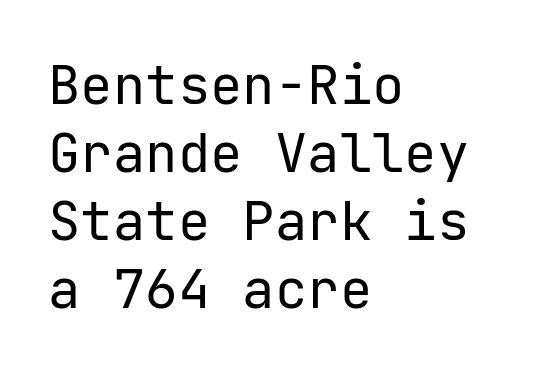
Q: Is the text bold? A: No.
Q: Is the text italic (slanted)? A: No, it is upright.
Q: Is the typeface a serif or a sans-serif typeface? A: Sans-serif.
Q: Is the text underlined? A: No.
Q: How is the paragraph aligned? A: Left-aligned.
Q: Is the spacing between letters normal or unusually wide? A: Normal.
Q: Is the spacing between lines tight, normal or loose? A: Normal.
Q: Width (condensed, normal, or wide)? A: Normal.
Q: Stroke contrast? A: Low.
Q: x-height? A: Medium.
